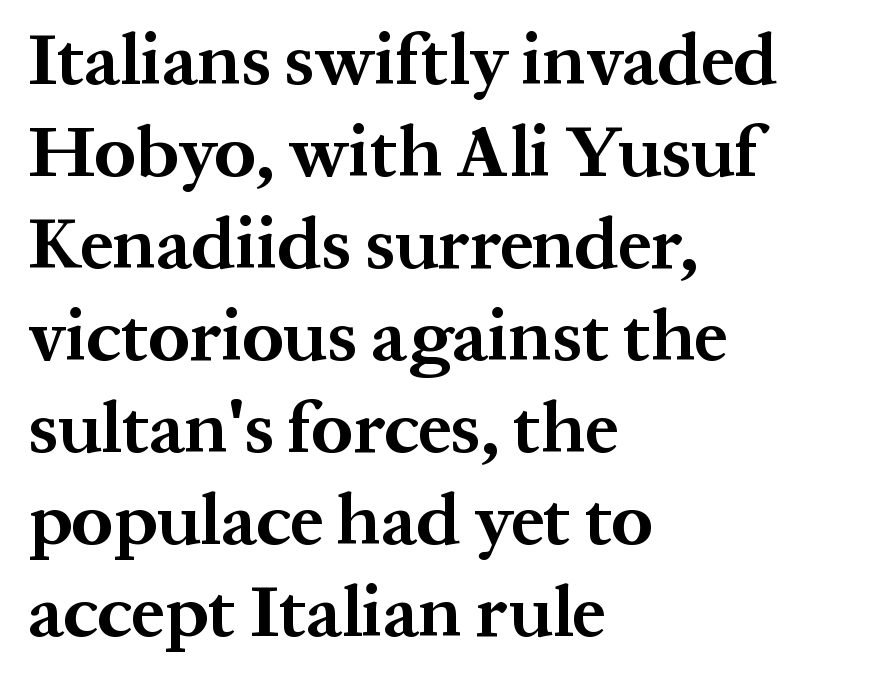
{"serif": "yes", "italic": "no", "bold": "yes", "weight": "bold", "width": "normal", "stroke_contrast": "medium", "x_height": "medium", "monospaced": "no", "underline": "no", "align": "left", "line_spacing": "normal", "line_spacing_ratio": 1.26, "letter_spacing": "normal", "letter_spacing_em": 0.0, "glyph_px": 73}
